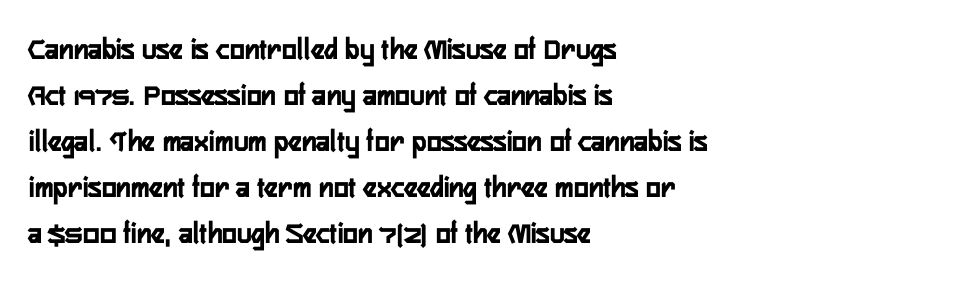
The image shows 31 px condensed sans-serif type, upright; set left-aligned, normal line spacing (1.48x), normal letter spacing, not underlined; low stroke contrast and a medium x-height.
